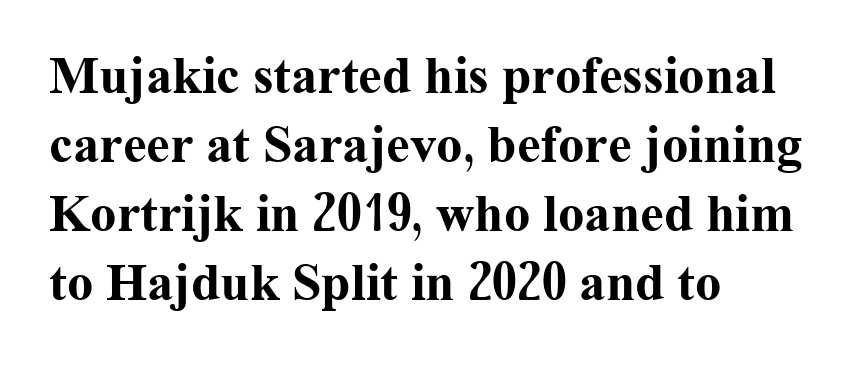
This is serif lettering, the kind often seen in printed books. A typesetter would call this proportional, since set widths differ per character. Emphasis by weight is at full strength: bold. Each line starts at the same left margin while the right side varies. Tracking here is standard; glyphs follow each other at the usual distance. Posture: vertical.
